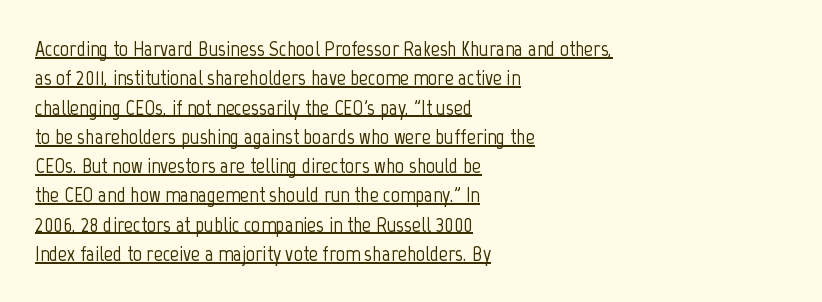
The image shows 22 px text type, upright; set left-aligned, normal line spacing (1.33x), normal letter spacing, underlined.
